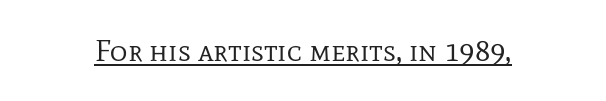
The image shows 30 px regular-weight serif type, upright; set normal letter spacing, underlined; low stroke contrast and a medium x-height.
